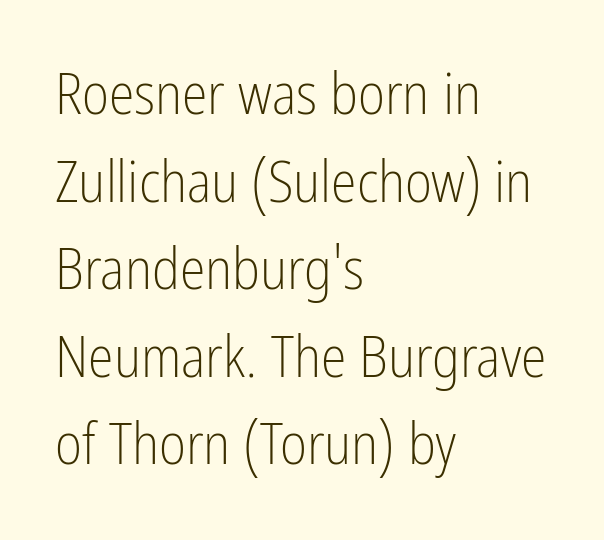
The image shows 58 px light, condensed sans-serif type, upright; set left-aligned, normal line spacing (1.51x), normal letter spacing, not underlined; low stroke contrast and a medium x-height.
